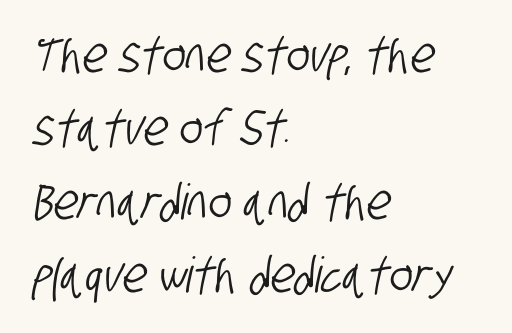
The image shows 49 px condensed sans-serif type; set left-aligned, normal line spacing (1.5x), normal letter spacing, not underlined; low stroke contrast and a large x-height.
